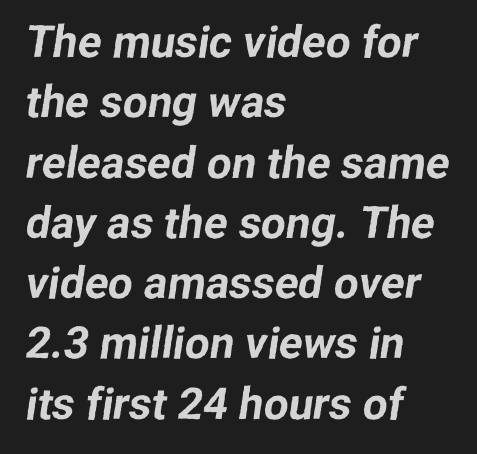
Q: Is the typeface a serif or a sans-serif typeface? A: Sans-serif.
Q: Is the text underlined? A: No.
Q: How is the paragraph aligned? A: Left-aligned.
Q: Is the spacing between letters normal or unusually wide? A: Normal.
Q: Is the spacing between lines tight, normal or loose? A: Normal.
Q: Width (condensed, normal, or wide)? A: Normal.
Q: Stroke contrast? A: Low.
Q: x-height? A: Medium.
Q: Monospaced? A: No.
